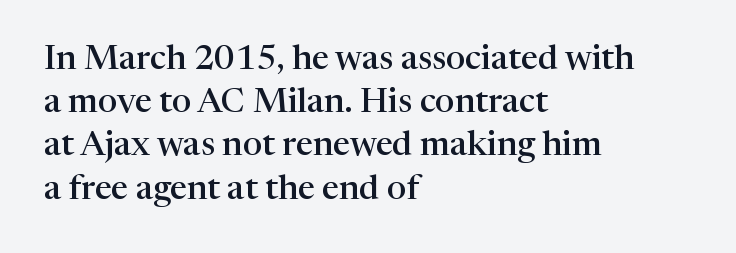
Q: Is the text bold? A: Semi-bold.
Q: Is the text italic (slanted)? A: No, it is upright.
Q: Is the typeface a serif or a sans-serif typeface? A: Serif.
Q: Is the text underlined? A: No.
Q: How is the paragraph aligned? A: Left-aligned.
Q: Is the spacing between letters normal or unusually wide? A: Normal.
Q: Is the spacing between lines tight, normal or loose? A: Normal.
Q: Width (condensed, normal, or wide)? A: Normal.
Q: Stroke contrast? A: High.
Q: x-height? A: Medium.
Q: Monospaced? A: No.
